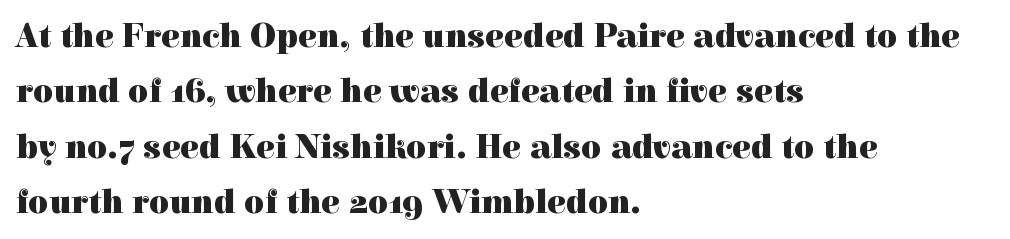
Looks like regular typesetting: each glyph gets only the width it needs. This is heavy type, rendered in bold. Each word holds together tightly as a unit, with standard inter-letter gaps. Designer's note — italics off, roman on.
